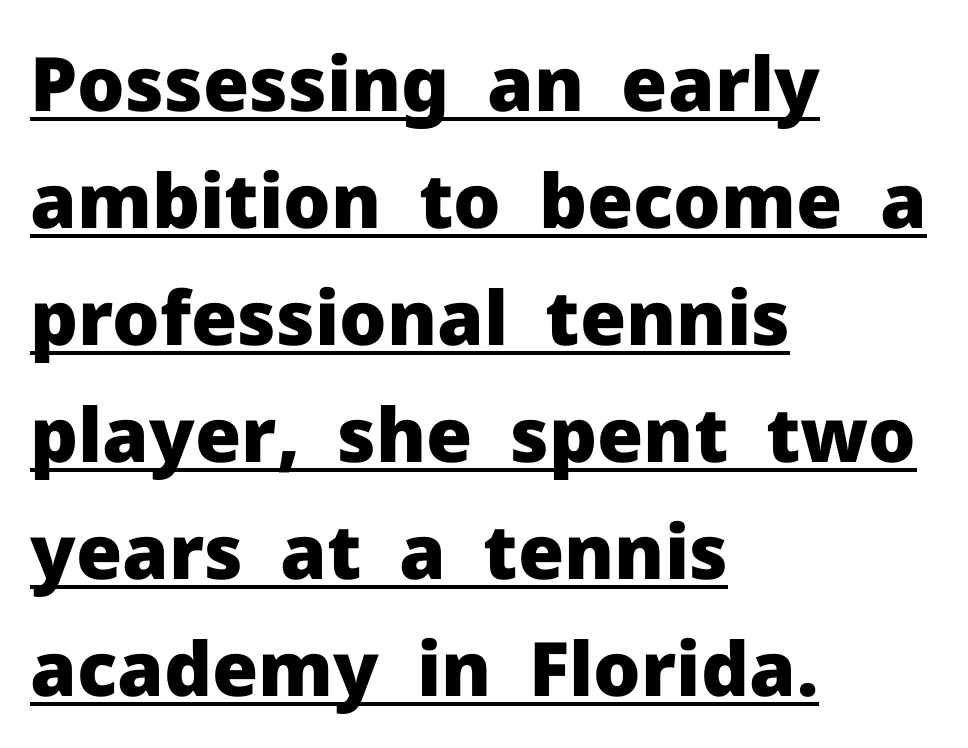
The image shows 75 px heavy sans-serif type, upright; set left-aligned, normal line spacing (1.56x), normal letter spacing, underlined; low stroke contrast and a medium x-height.
